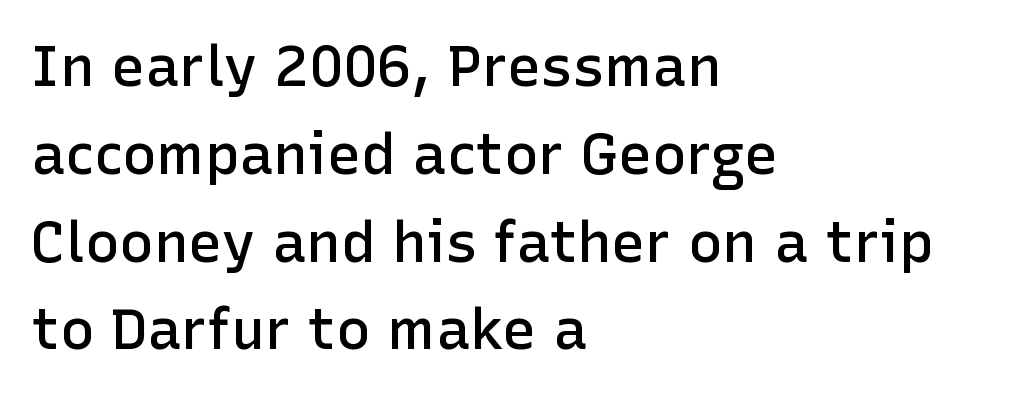
Q: Is the text bold? A: Semi-bold.
Q: Is the text italic (slanted)? A: No, it is upright.
Q: Is the typeface a serif or a sans-serif typeface? A: Sans-serif.
Q: Is the text underlined? A: No.
Q: How is the paragraph aligned? A: Left-aligned.
Q: Is the spacing between letters normal or unusually wide? A: Normal.
Q: Is the spacing between lines tight, normal or loose? A: Normal.
Q: Width (condensed, normal, or wide)? A: Normal.
Q: Stroke contrast? A: Low.
Q: x-height? A: Medium.
Q: Monospaced? A: No.
